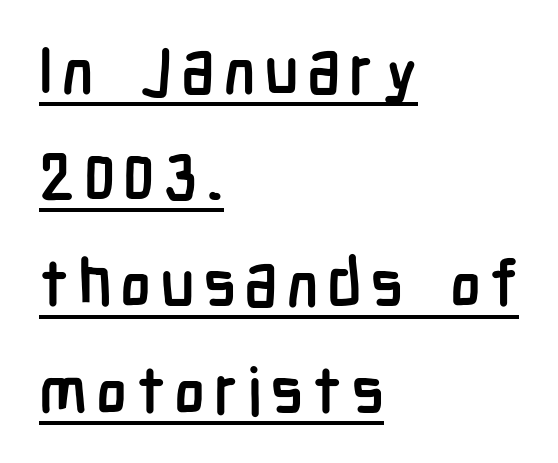
Q: Is the text bold? A: Yes.
Q: Is the text italic (slanted)? A: No, it is upright.
Q: Is the typeface a serif or a sans-serif typeface? A: Sans-serif.
Q: Is the text underlined? A: Yes.
Q: How is the paragraph aligned? A: Left-aligned.
Q: Is the spacing between lines tight, normal or loose? A: Normal.
Q: Width (condensed, normal, or wide)? A: Condensed.
Q: Stroke contrast? A: Low.
Q: x-height? A: Medium.
Q: Monospaced? A: No.
